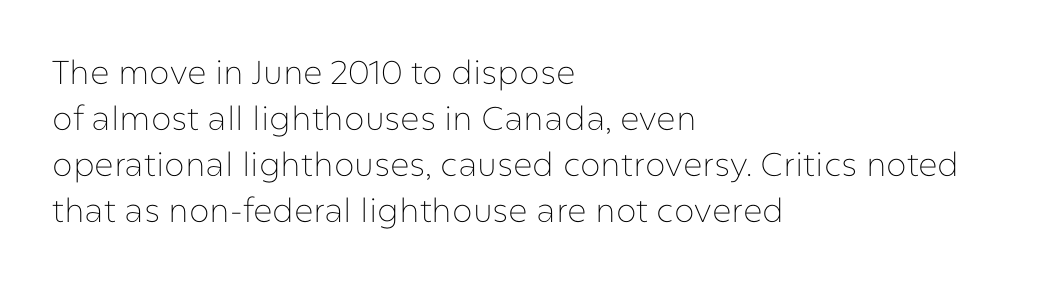
The image shows 33 px thin sans-serif type, upright; set left-aligned, normal line spacing (1.39x), normal letter spacing, not underlined; low stroke contrast and a medium x-height.
